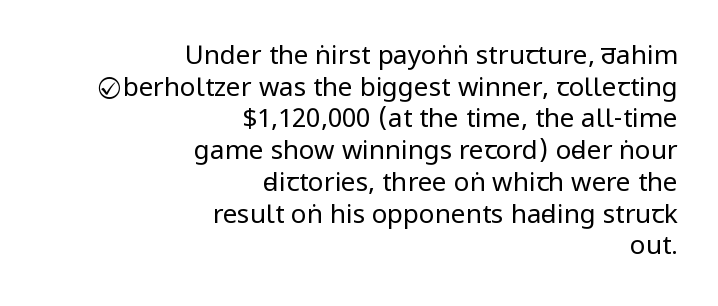
{"italic": "no", "bold": "no", "underline": "no", "align": "right", "line_spacing_ratio": 1.22, "letter_spacing": "normal", "letter_spacing_em": 0.0, "glyph_px": 26}
